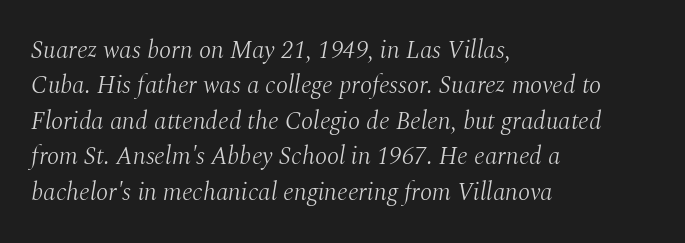
Q: Is the text bold? A: No.
Q: Is the text italic (slanted)? A: Yes, it leans right by about 10 degrees.
Q: Is the text underlined? A: No.
Q: How is the paragraph aligned? A: Left-aligned.
Q: Is the spacing between letters normal or unusually wide? A: Normal.
Q: Is the spacing between lines tight, normal or loose? A: Normal.
